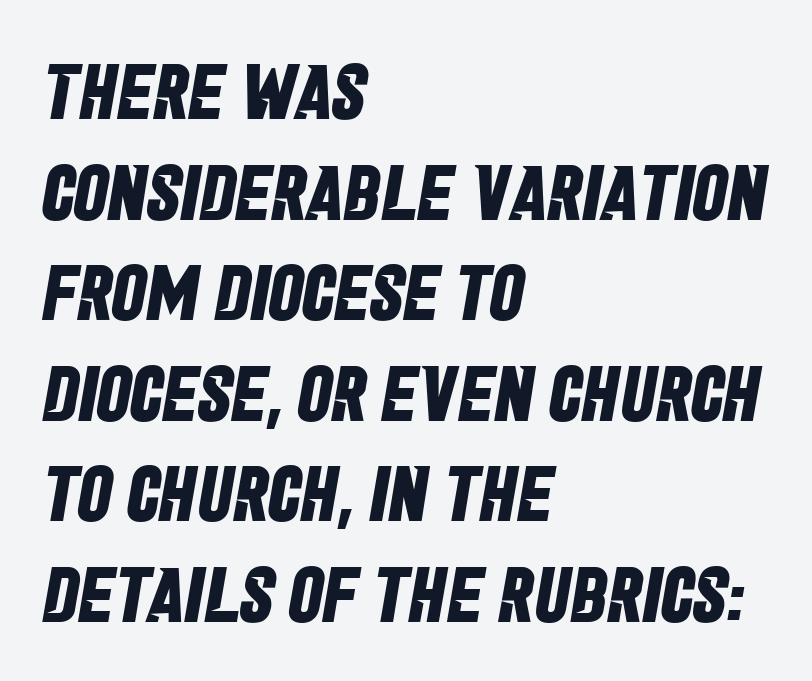
Q: Is the text bold? A: Yes.
Q: Is the typeface a serif or a sans-serif typeface? A: Sans-serif.
Q: Is the text underlined? A: No.
Q: How is the paragraph aligned? A: Left-aligned.
Q: Is the spacing between letters normal or unusually wide? A: Normal.
Q: Is the spacing between lines tight, normal or loose? A: Normal.
Q: Width (condensed, normal, or wide)? A: Condensed.
Q: Stroke contrast? A: Low.
Q: x-height? A: Large.
Q: Monospaced? A: No.
